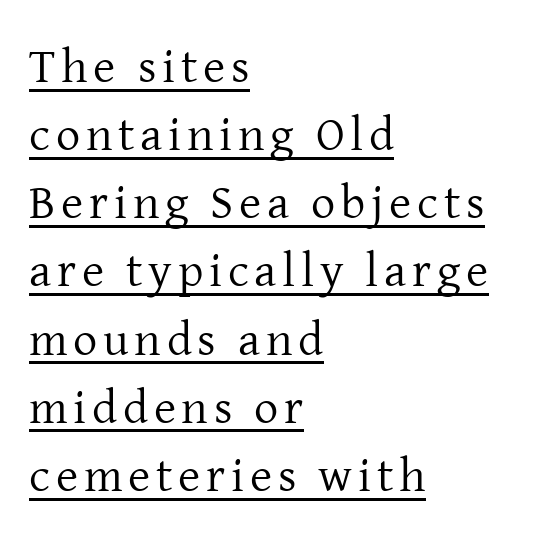
The image shows 48 px regular-weight serif type, upright; set left-aligned, normal line spacing (1.42x), underlined; low stroke contrast and a medium x-height.
